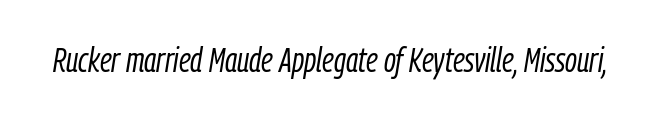
Each word holds together tightly as a unit, with standard inter-letter gaps. Nobody drew a line under any word here. Letters have the restrained weight of plain body copy at most. Here the designer chose a conventional face with non-uniform glyph widths. The axis of the letterforms is tilted away from vertical.
